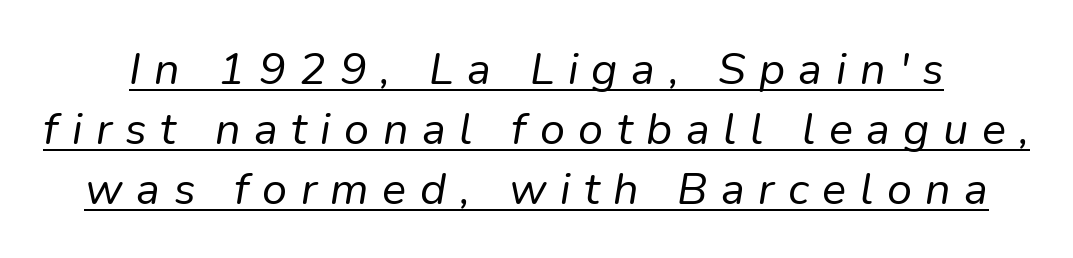
The image shows 45 px regular-weight type, italic (leaning right); set normal line spacing (1.33x), unusually wide letter spacing (+0.3 em), underlined; low stroke contrast and a medium x-height.
